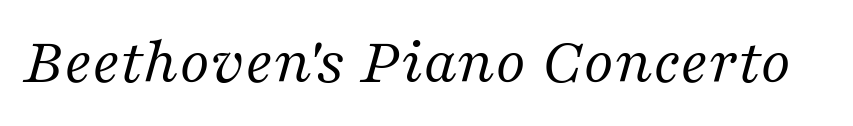
The image shows 66 px regular-weight serif type, italic (leaning right); set normal letter spacing, not underlined; medium stroke contrast and a medium x-height.
